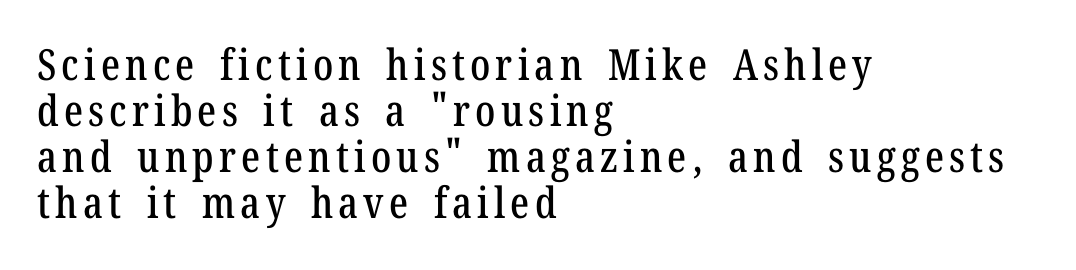
Where is the straight margin? On the left. Varying glyph widths throughout — classic text-font behaviour. Little horizontal feet cap the strokes, marking this as serif type. Has an underline been added? It has not.
